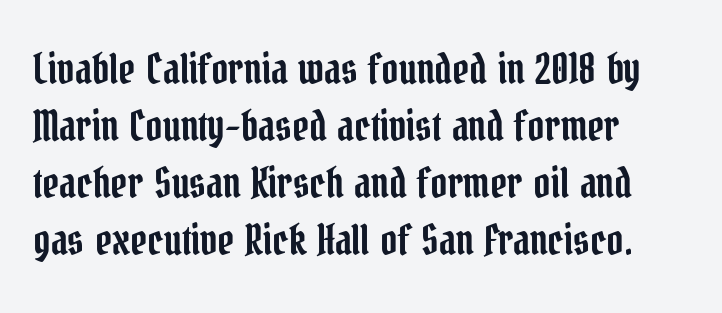
Q: Is the text italic (slanted)? A: No, it is upright.
Q: Is the typeface a serif or a sans-serif typeface? A: Serif.
Q: Is the text underlined? A: No.
Q: How is the paragraph aligned? A: Left-aligned.
Q: Is the spacing between letters normal or unusually wide? A: Normal.
Q: Is the spacing between lines tight, normal or loose? A: Normal.
Q: Width (condensed, normal, or wide)? A: Condensed.
Q: Stroke contrast? A: Low.
Q: x-height? A: Medium.
Q: Monospaced? A: No.
